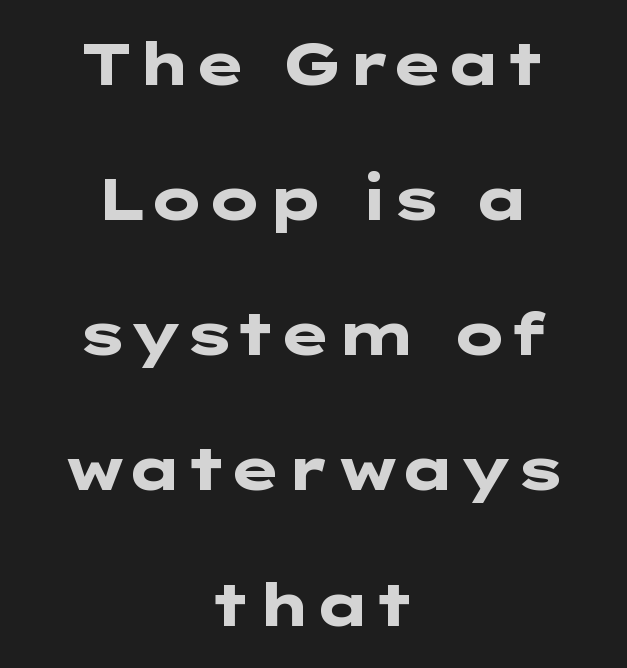
Q: Is the text bold? A: Yes.
Q: Is the text italic (slanted)? A: No, it is upright.
Q: Is the typeface a serif or a sans-serif typeface? A: Sans-serif.
Q: Is the text underlined? A: No.
Q: How is the paragraph aligned? A: Centered.
Q: Is the spacing between letters normal or unusually wide? A: Normal.
Q: Is the spacing between lines tight, normal or loose? A: Loose.
Q: Width (condensed, normal, or wide)? A: Wide.
Q: Stroke contrast? A: Low.
Q: x-height? A: Medium.
